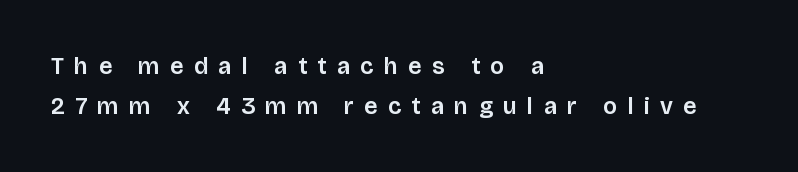
The image shows 24 px text type, upright; set left-aligned, normal line spacing (1.66x), unusually wide letter spacing (+0.44 em), not underlined.
